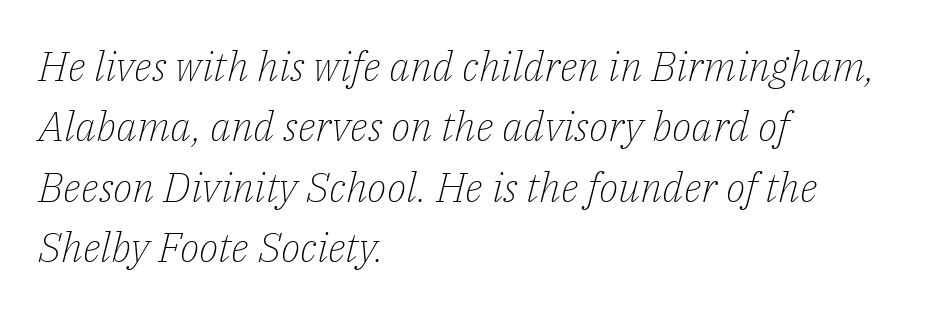
Regular leading. The characters display serif detailing at their extremities. The rendering anchors every line to the left-hand side. Slanted lettering throughout. This rendering features lettering with no underline.
